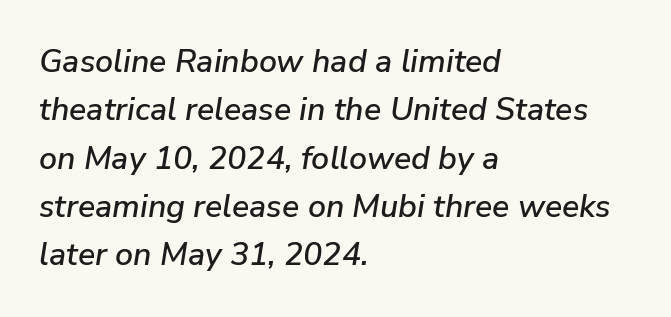
Students, observe: this is what conventionally led text looks like. The face used here is rendered with its standard letterfit. Proportional: the letters do not fall into vertical columns. Leftover space on each line is placed entirely after the last word. You can tell it's italic because the verticals aren't actually vertical.
